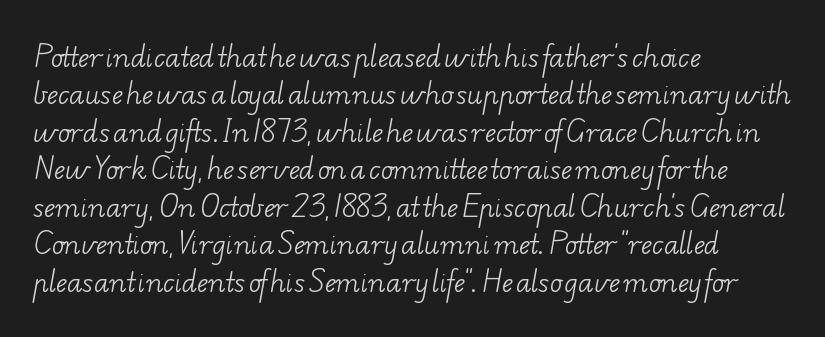
Q: Is the text bold? A: No.
Q: Is the text underlined? A: No.
Q: How is the paragraph aligned? A: Left-aligned.
Q: Is the spacing between letters normal or unusually wide? A: Normal.
Q: Is the spacing between lines tight, normal or loose? A: Normal.
